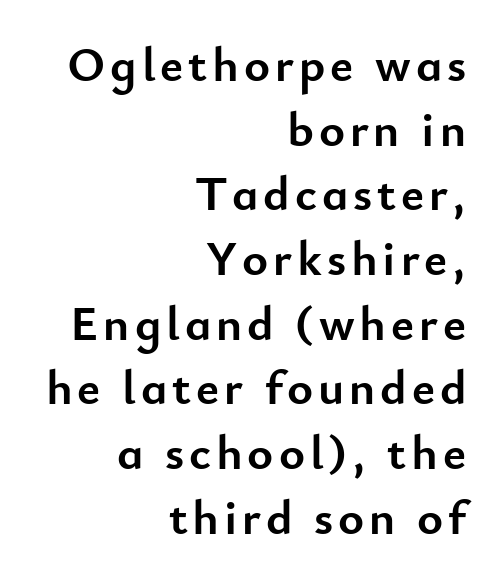
{"serif": "no", "italic": "no", "bold": "yes", "weight": "semibold", "width": "normal", "stroke_contrast": "low", "x_height": "small", "monospaced": "no", "underline": "no", "align": "right", "line_spacing": "normal", "line_spacing_ratio": 1.32, "glyph_px": 49}
